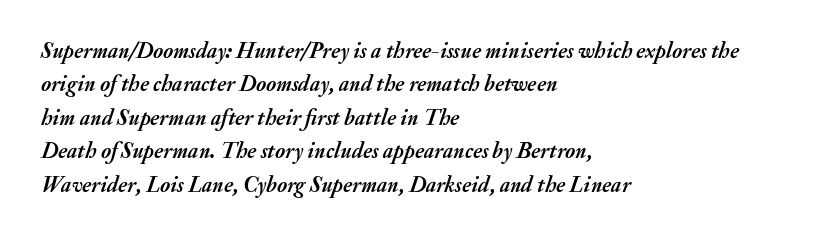
Q: Is the text bold? A: Yes.
Q: Is the text italic (slanted)? A: Yes, it leans right by about 20 degrees.
Q: Is the text underlined? A: No.
Q: How is the paragraph aligned? A: Left-aligned.
Q: Is the spacing between letters normal or unusually wide? A: Normal.
Q: Is the spacing between lines tight, normal or loose? A: Normal.
